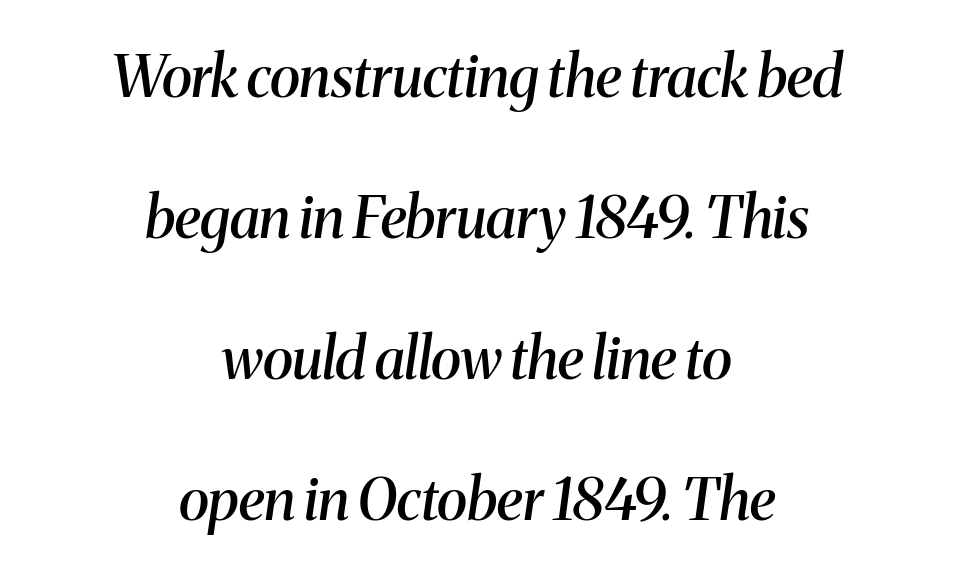
Q: Is the text bold? A: Semi-bold.
Q: Is the text italic (slanted)? A: Yes, it leans right by about 8 degrees.
Q: Is the typeface a serif or a sans-serif typeface? A: Serif.
Q: Is the text underlined? A: No.
Q: How is the paragraph aligned? A: Centered.
Q: Is the spacing between letters normal or unusually wide? A: Normal.
Q: Is the spacing between lines tight, normal or loose? A: Loose.
Q: Width (condensed, normal, or wide)? A: Normal.
Q: Stroke contrast? A: Medium.
Q: x-height? A: Medium.
Q: Monospaced? A: No.
